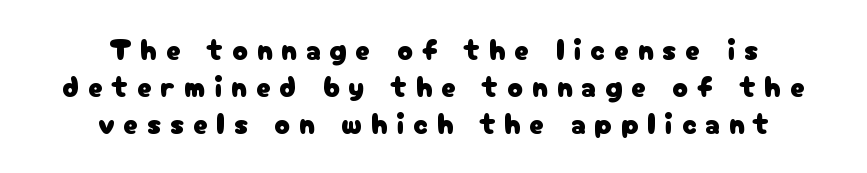
The image shows 29 px sans-serif type, upright; set centered, normal line spacing (1.28x), unusually wide letter spacing (+0.31 em), not underlined; low stroke contrast and a medium x-height.
